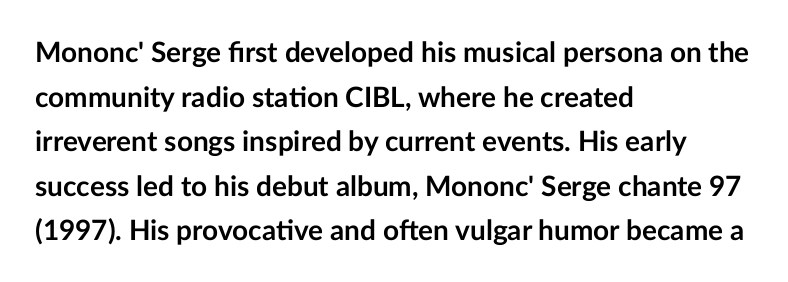
{"serif": "no", "italic": "no", "bold": "yes", "weight": "semibold", "width": "normal", "stroke_contrast": "low", "x_height": "medium", "monospaced": "no", "underline": "no", "align": "left", "line_spacing": "normal", "line_spacing_ratio": 1.59, "letter_spacing": "normal", "letter_spacing_em": 0.0, "glyph_px": 28}
